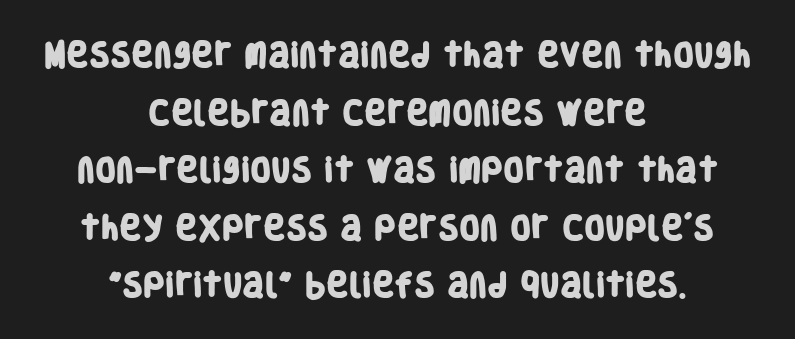
{"bold": "yes", "underline": "no", "align": "center", "line_spacing": "loose", "line_spacing_ratio": 2.13, "letter_spacing": "normal", "letter_spacing_em": 0.0, "glyph_px": 27}
